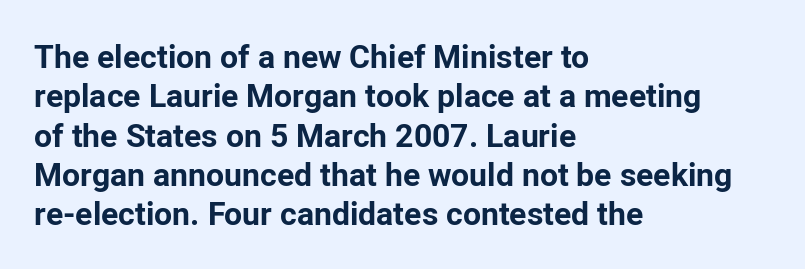
{"serif": "no", "italic": "no", "bold": "yes", "weight": "bold", "width": "normal", "stroke_contrast": "low", "x_height": "medium", "monospaced": "no", "underline": "no", "align": "left", "line_spacing_ratio": 1.23, "letter_spacing": "normal", "letter_spacing_em": 0.0, "glyph_px": 32}
